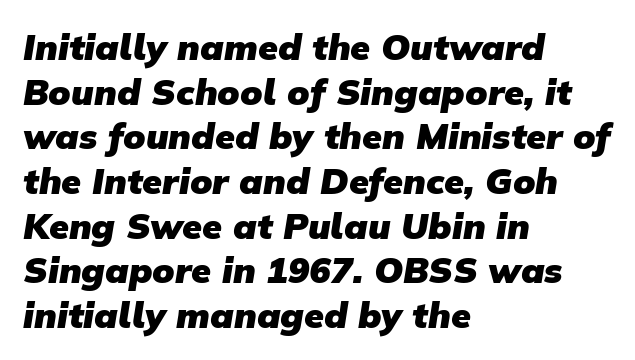
{"serif": "no", "bold": "yes", "weight": "heavy", "width": "normal", "stroke_contrast": "low", "x_height": "medium", "monospaced": "no", "underline": "no", "align": "left", "line_spacing_ratio": 1.24, "letter_spacing": "normal", "letter_spacing_em": 0.0, "glyph_px": 36}
